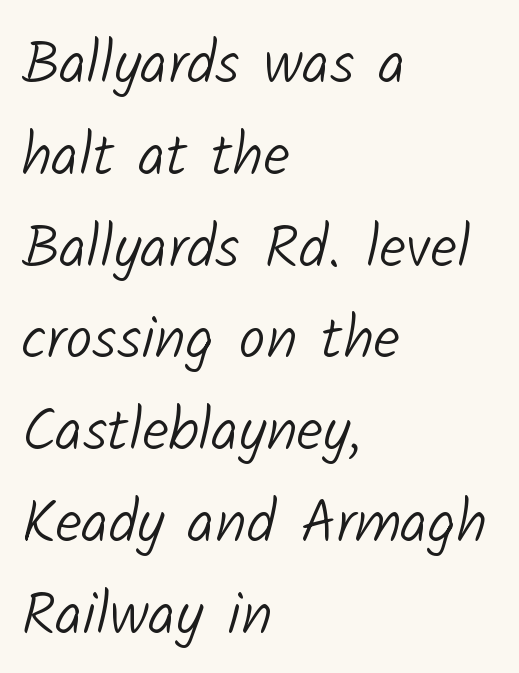
Bare-footed words on every line. Counters stay open thanks to moderate or lighter strokes. A classic flush-left, rag-right setting is used for this passage. The gaps between neighbouring characters are ordinary and unremarkable. Proportional: the letters do not fall into vertical columns.
